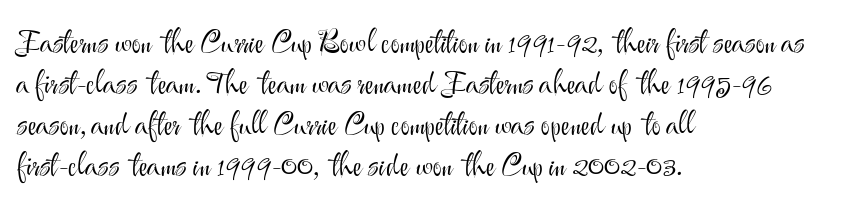
The image shows 31 px light sans-serif type; set left-aligned, normal line spacing (1.32x), normal letter spacing, not underlined; medium stroke contrast and a small x-height.
